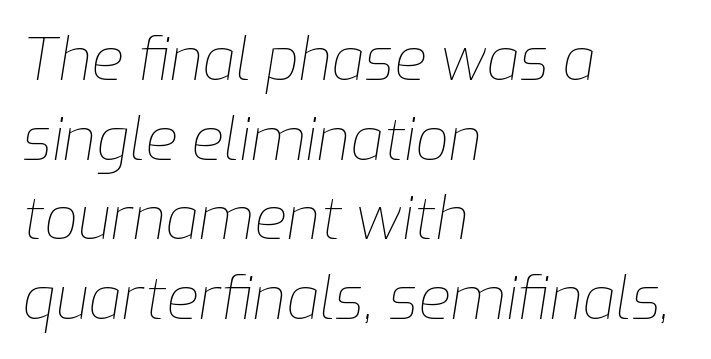
Q: Is the text bold? A: No.
Q: Is the text italic (slanted)? A: Yes, it leans right by about 9 degrees.
Q: Is the text underlined? A: No.
Q: How is the paragraph aligned? A: Left-aligned.
Q: Is the spacing between letters normal or unusually wide? A: Normal.
Q: Is the spacing between lines tight, normal or loose? A: Normal.
Q: Width (condensed, normal, or wide)? A: Normal.
Q: Stroke contrast? A: Low.
Q: x-height? A: Medium.
Q: Monospaced? A: No.
